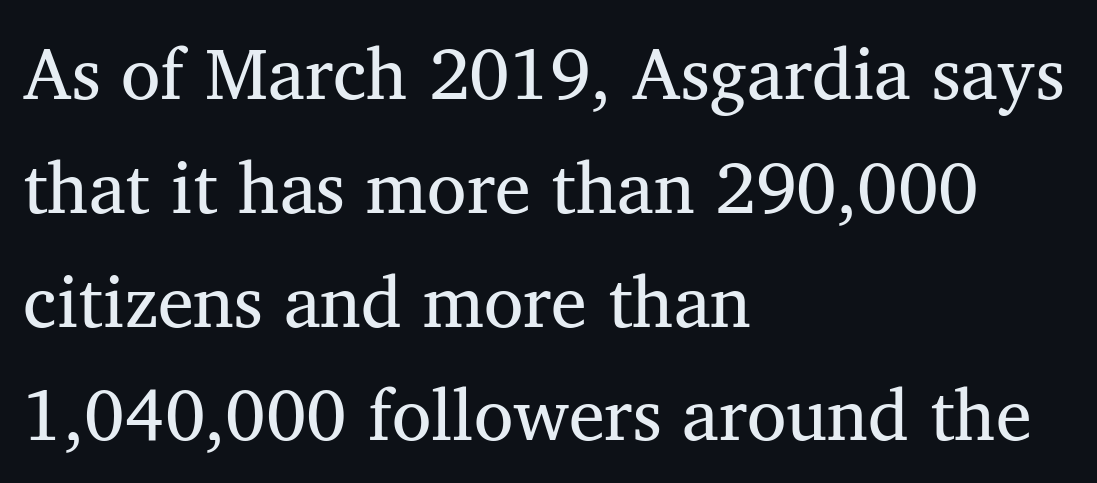
The image shows 72 px regular-weight serif type; set left-aligned, normal line spacing (1.58x), normal letter spacing, not underlined; medium stroke contrast and a medium x-height.
